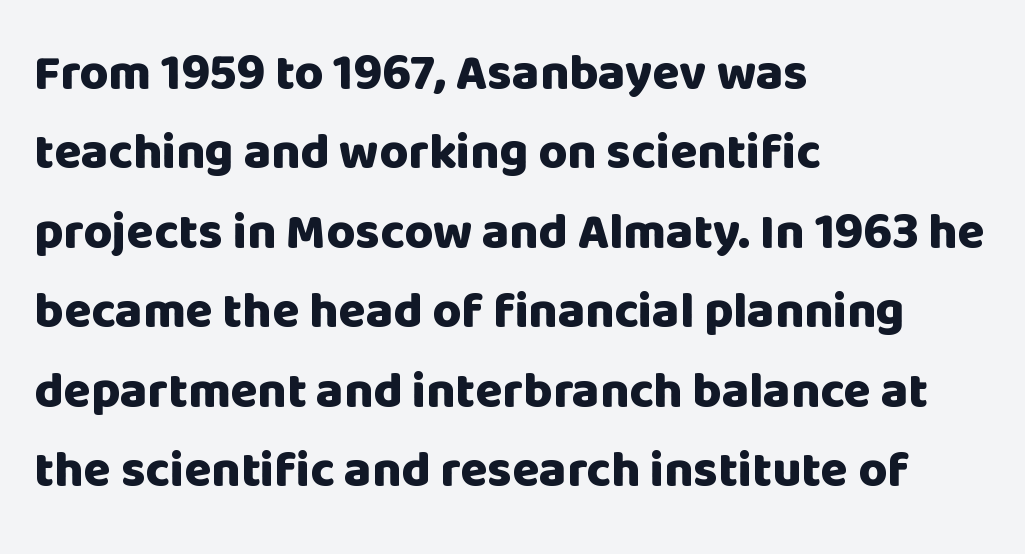
{"serif": "no", "italic": "no", "bold": "yes", "weight": "heavy", "width": "normal", "stroke_contrast": "low", "x_height": "large", "monospaced": "no", "underline": "no", "align": "left", "line_spacing": "normal", "line_spacing_ratio": 1.59, "letter_spacing": "normal", "letter_spacing_em": 0.0, "glyph_px": 50}
